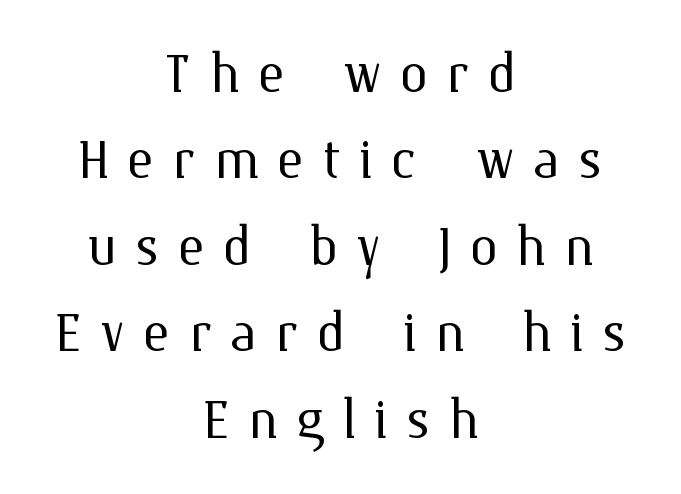
{"italic": "no", "bold": "no", "weight": "light", "width": "normal", "stroke_contrast": "medium", "x_height": "medium", "monospaced": "no", "underline": "no", "align": "center", "line_spacing_ratio": 1.2, "letter_spacing": "wide", "letter_spacing_em": 0.25, "glyph_px": 72}
